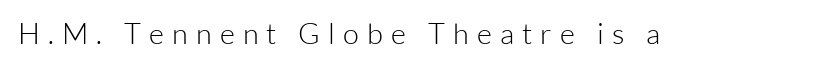
{"serif": "no", "italic": "no", "bold": "no", "weight": "light", "width": "normal", "stroke_contrast": "low", "x_height": "medium", "monospaced": "no", "underline": "no", "letter_spacing": "wide", "letter_spacing_em": 0.28, "glyph_px": 29}
